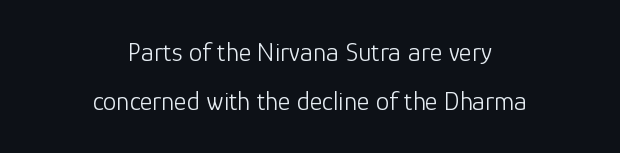
The letters stand upright; this is a roman face. These lines are centered, leaving both edges ragged. Plain, unruled lines of type. The passage shown has conventional tracking throughout. A light-to-regular cut is what we see here.
